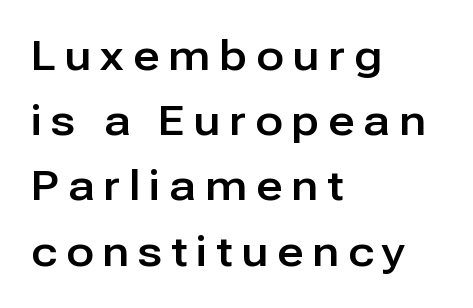
Q: Is the text italic (slanted)? A: No, it is upright.
Q: Is the typeface a serif or a sans-serif typeface? A: Sans-serif.
Q: Is the text underlined? A: No.
Q: How is the paragraph aligned? A: Left-aligned.
Q: Is the spacing between letters normal or unusually wide? A: Unusually wide.
Q: Is the spacing between lines tight, normal or loose? A: Normal.
Q: Width (condensed, normal, or wide)? A: Normal.
Q: Stroke contrast? A: Low.
Q: x-height? A: Medium.
Q: Monospaced? A: No.
